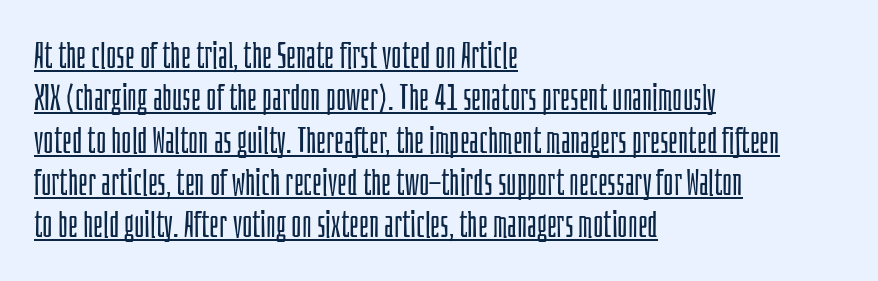
Q: Is the text bold? A: No.
Q: Is the text italic (slanted)? A: No, it is upright.
Q: Is the typeface a serif or a sans-serif typeface? A: Sans-serif.
Q: Is the text underlined? A: Yes.
Q: How is the paragraph aligned? A: Left-aligned.
Q: Is the spacing between letters normal or unusually wide? A: Normal.
Q: Width (condensed, normal, or wide)? A: Condensed.
Q: Stroke contrast? A: Low.
Q: x-height? A: Large.
Q: Monospaced? A: No.
